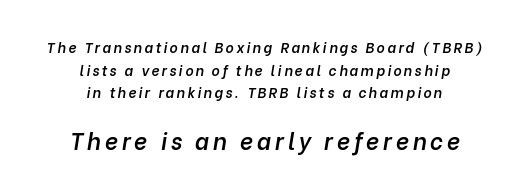
Q: Is the text bold? A: Semi-bold.
Q: Is the text italic (slanted)? A: Yes, it leans right by about 10 degrees.
Q: Is the text underlined? A: No.
Q: How is the paragraph aligned? A: Centered.
Q: Is the spacing between lines tight, normal or loose? A: Normal.
Q: Which block of text is set in a larger size, the first (top) or the second (bottom)? A: The second (bottom) one.
